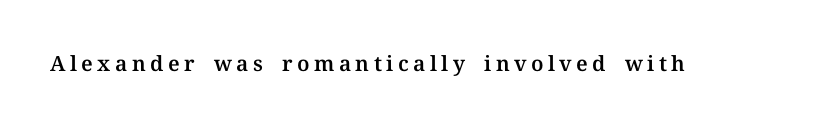
The image shows 21 px text type, upright; set unusually wide letter spacing (+0.21 em), not underlined.
